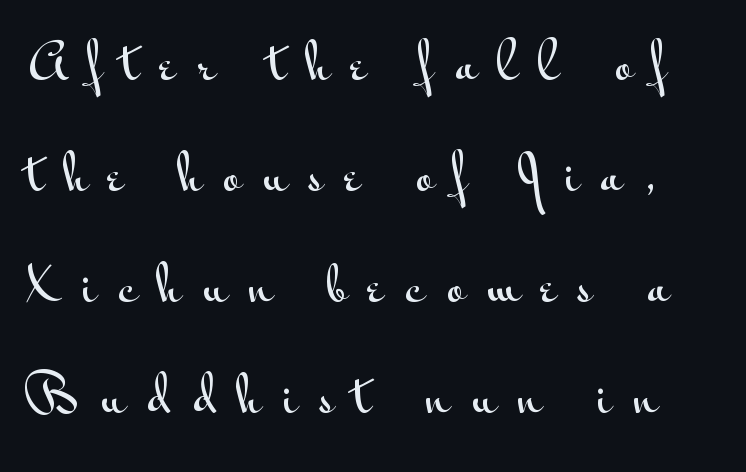
{"serif": "no", "width": "wide", "stroke_contrast": "medium", "x_height": "small", "monospaced": "no", "underline": "no", "line_spacing": "loose", "line_spacing_ratio": 2.31, "letter_spacing": "wide", "letter_spacing_em": 0.45, "glyph_px": 48}
